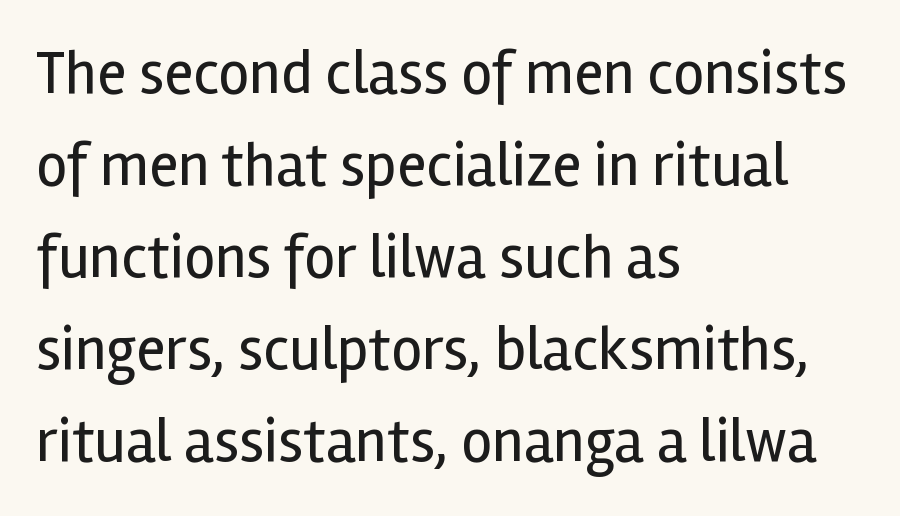
Q: Is the text bold? A: No.
Q: Is the text italic (slanted)? A: No, it is upright.
Q: Is the typeface a serif or a sans-serif typeface? A: Sans-serif.
Q: Is the text underlined? A: No.
Q: How is the paragraph aligned? A: Left-aligned.
Q: Is the spacing between letters normal or unusually wide? A: Normal.
Q: Is the spacing between lines tight, normal or loose? A: Normal.
Q: Width (condensed, normal, or wide)? A: Normal.
Q: x-height? A: Medium.
Q: Monospaced? A: No.
